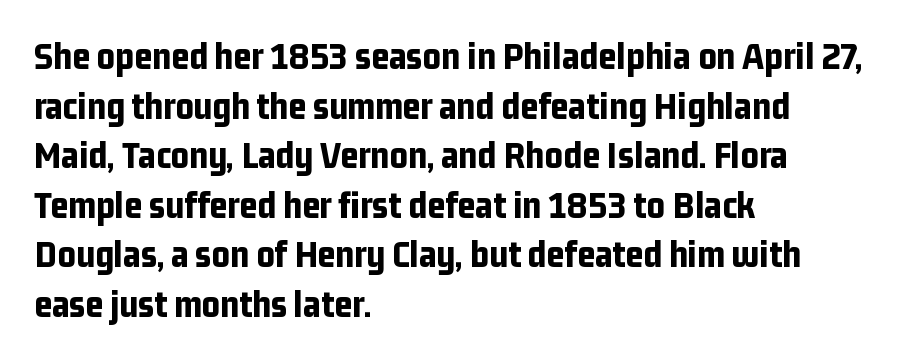
The vertical gap from one line to the next is medium. Designer's note — italics off, roman on. Has an underline been added? It has not. These lines stack with their left ends in a neat column. The letters carry no serifs — their stems end cleanly without finishing strokes.
